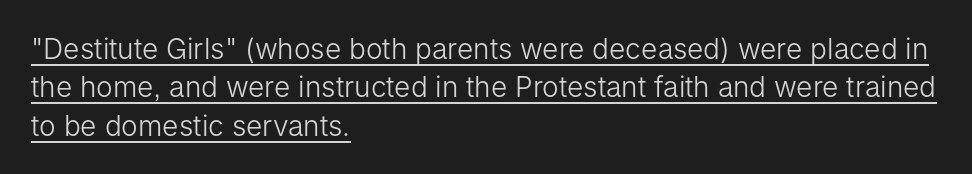
The rendering shows plain stroke endings on the letterforms — a sans-serif design. Vertically, the passage feels balanced, rows spaced as you'd expect. Letter spacing: default. Spacing verdict: proportional, widths tailored to each character. A baseline rule has been typeset under these characters. Which margin do the lines hug? The left one — the right edge is uneven.
